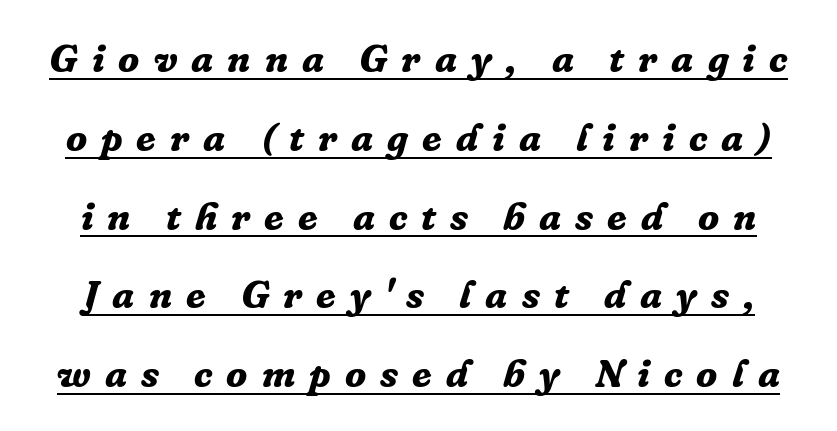
{"serif": "yes", "italic": "yes", "lean": "right", "slant_degrees": 16, "bold": "yes", "weight": "bold", "width": "normal", "stroke_contrast": "low", "x_height": "medium", "monospaced": "no", "underline": "yes", "line_spacing": "loose", "line_spacing_ratio": 2.02, "letter_spacing": "wide", "letter_spacing_em": 0.36, "glyph_px": 39}
